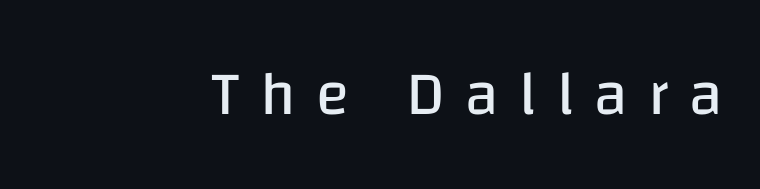
Quick note: underline off. The glyphs in this specimen are sans serif. A typesetter would call this heavily tracked-out type. Each letter keeps its own natural width here, so spacing adapts to shape. The rendering anchors every line to the right-hand side. Notice how the stems are strictly vertical — no italics here.
